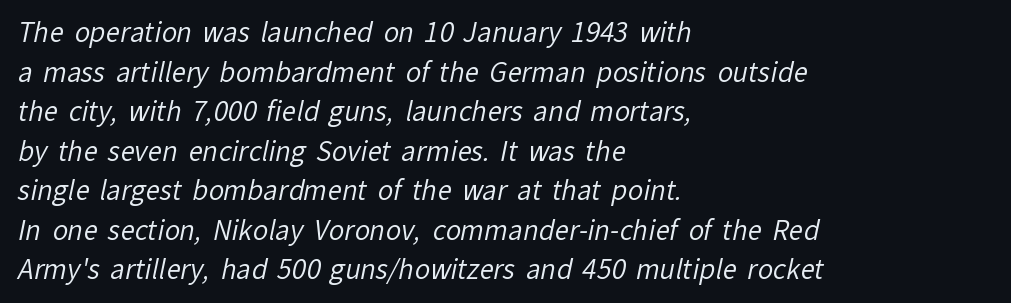
Teacher's note: observe the even left margin — that is flush-left alignment. The glyphs are unaccompanied by any horizontal stroke below them. The line texture is even and compact thanks to regular tracking. Horizontal bands of white between lines are of average thickness. Is this a heavy cut? Hardly; it is regular or lighter.
